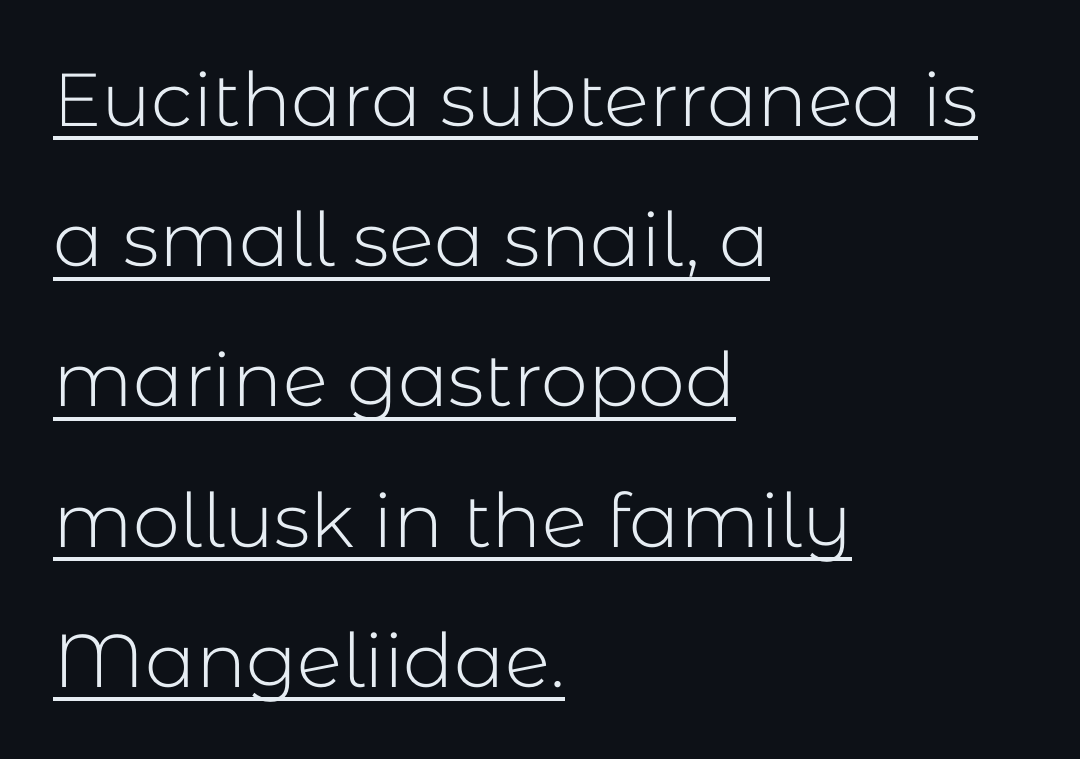
The paragraph has a hard left edge and a soft right edge. The letterforms sit shoulder to shoulder at normal distance. This is underlined copy, the kind a proofreader might mark for attention. The face used here is proportionally spaced, like ordinary book or web type. Nope, no serifs anywhere on these letters.
